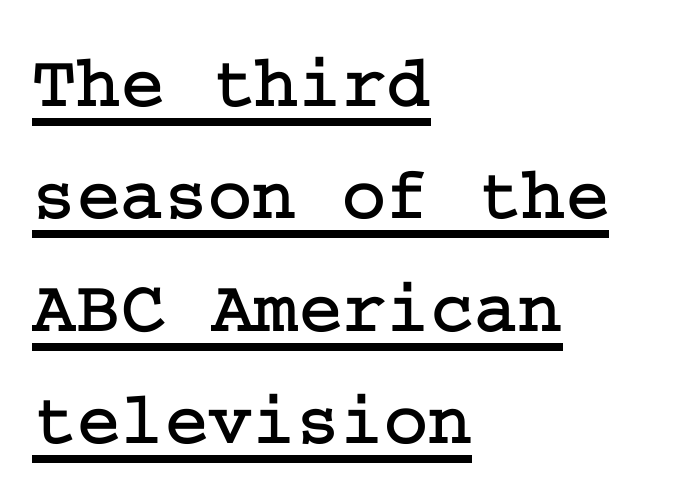
The image shows 75 px serif type, upright; set left-aligned, normal line spacing (1.5x), normal letter spacing, underlined; low stroke contrast and a medium x-height.
